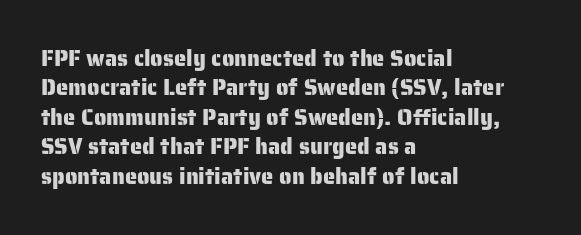
{"italic": "no", "underline": "no", "align": "left", "line_spacing": "normal", "line_spacing_ratio": 1.34, "letter_spacing": "normal", "letter_spacing_em": 0.0, "glyph_px": 22}
